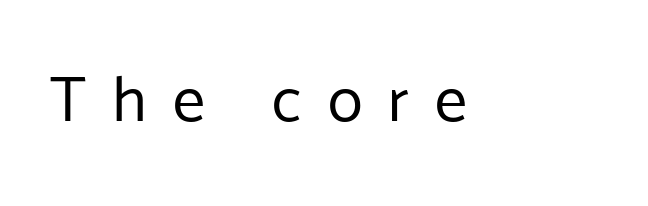
{"serif": "no", "italic": "no", "bold": "no", "weight": "regular", "width": "normal", "stroke_contrast": "low", "x_height": "medium", "monospaced": "no", "underline": "no", "letter_spacing": "wide", "letter_spacing_em": 0.41, "glyph_px": 64}
